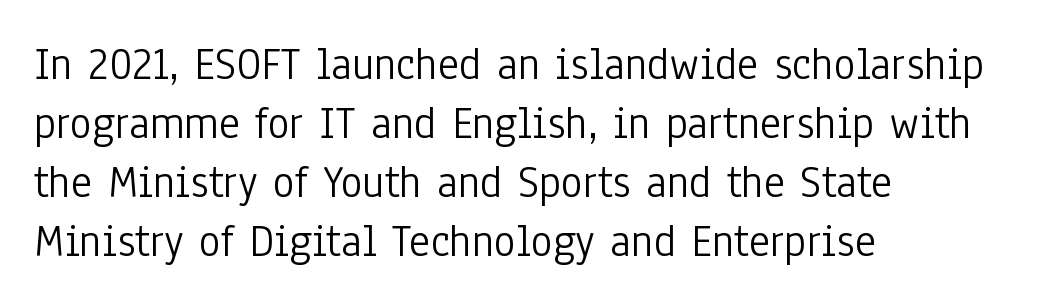
Q: Is the text bold? A: No.
Q: Is the text italic (slanted)? A: No, it is upright.
Q: Is the typeface a serif or a sans-serif typeface? A: Sans-serif.
Q: Is the text underlined? A: No.
Q: How is the paragraph aligned? A: Left-aligned.
Q: Is the spacing between letters normal or unusually wide? A: Normal.
Q: Is the spacing between lines tight, normal or loose? A: Normal.
Q: Width (condensed, normal, or wide)? A: Condensed.
Q: Stroke contrast? A: Low.
Q: x-height? A: Medium.
Q: Monospaced? A: No.
